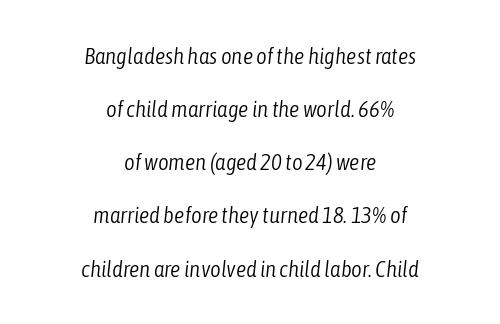
The image shows 23 px text type, italic (leaning right); set centered, loose line spacing (2.31x), normal letter spacing, not underlined.
